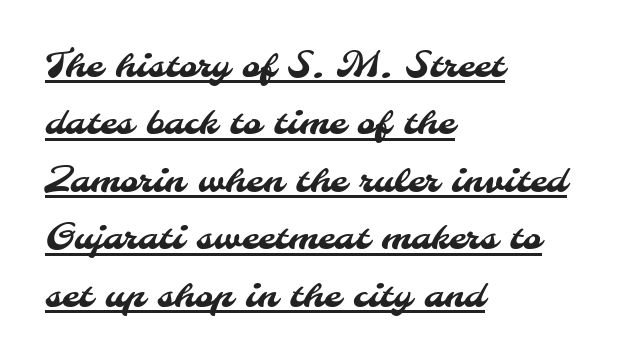
The image shows 35 px sans-serif type; set left-aligned, normal line spacing (1.64x), normal letter spacing, underlined; medium stroke contrast and a small x-height.
